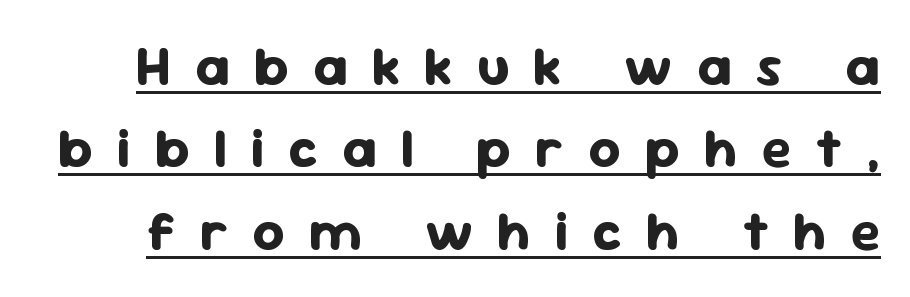
Between one letter and the next there's a generous, obvious gap. Each letter's strokes conclude bluntly, with no projecting serifs. The rendering uses natural spacing where letterforms have individual widths. Honestly, the underline is the first thing you notice here. The specimen reads as upright at a glance.
